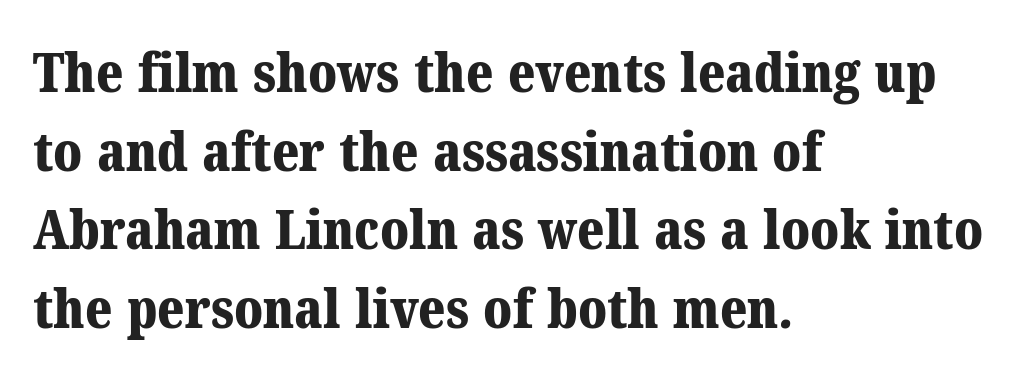
Descender tails drop into unmarked territory. Look at the tracking — it's just the regular setting, nothing added. Each line starts at the same left margin while the right side varies. Does the leading feel generous? No, just average.
